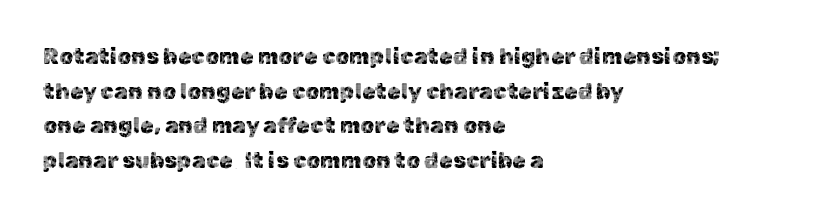
Q: Is the text italic (slanted)? A: No, it is upright.
Q: Is the text underlined? A: No.
Q: How is the paragraph aligned? A: Left-aligned.
Q: Is the spacing between letters normal or unusually wide? A: Normal.
Q: Is the spacing between lines tight, normal or loose? A: Normal.
